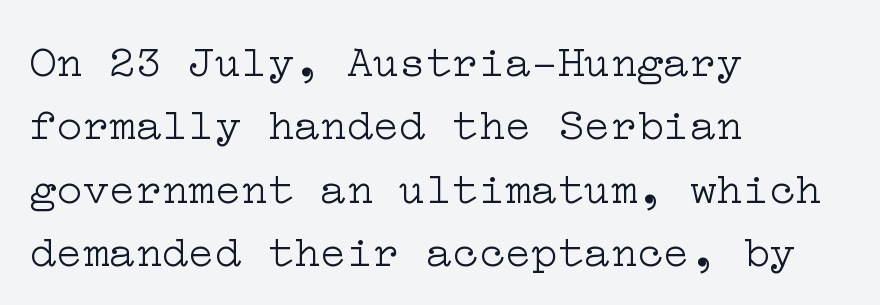
{"serif": "yes", "italic": "no", "bold": "no", "weight": "light", "width": "wide", "stroke_contrast": "low", "x_height": "medium", "underline": "no", "align": "left", "line_spacing": "normal", "line_spacing_ratio": 1.44, "letter_spacing": "normal", "letter_spacing_em": 0.0, "glyph_px": 44}
